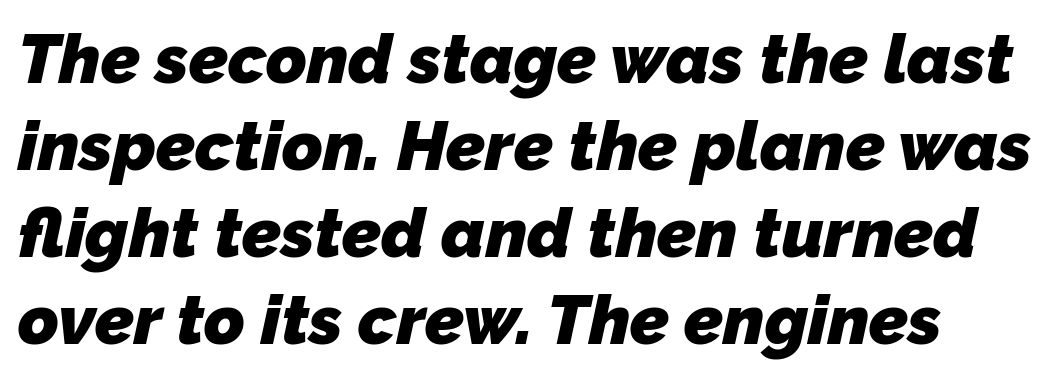
{"serif": "no", "bold": "yes", "weight": "heavy", "width": "normal", "stroke_contrast": "low", "x_height": "medium", "monospaced": "no", "underline": "no", "line_spacing": "normal", "line_spacing_ratio": 1.26, "letter_spacing": "normal", "letter_spacing_em": 0.0, "glyph_px": 69}
